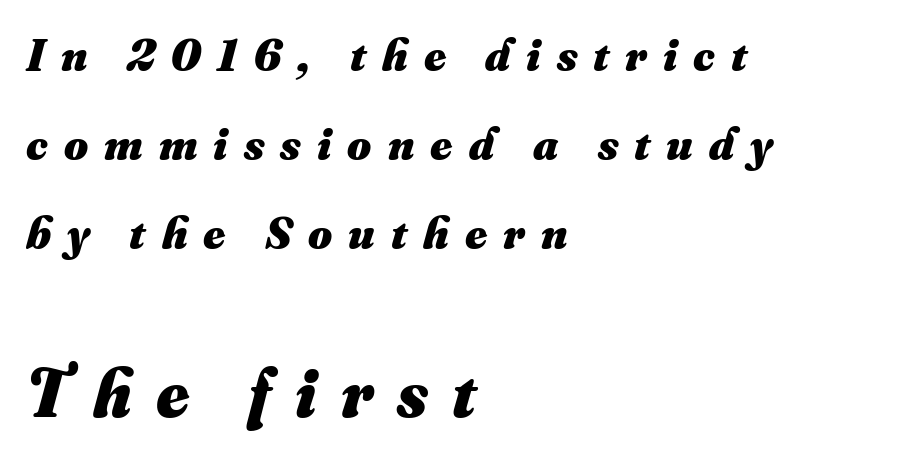
Leading is clearly above the norm, producing a sparse column. The gap between lines stays unmarked. Typographic density is high because the face is bold. Is the letter spacing exaggerated? Yes — the characters are pushed far apart. Visually the block forms a straight wall on the left and a jagged coastline on the right. Note the varied advance widths — an 'i' is clearly narrower than an 'm'.
